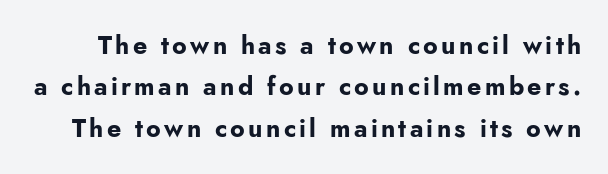
Regarding leading, the lines here are spaced in the standard way. Nobody drew a line under any word here. Does the weight exceed regular? Yes, all the way to bold. Every stem runs plumb, perpendicular to the baseline.
